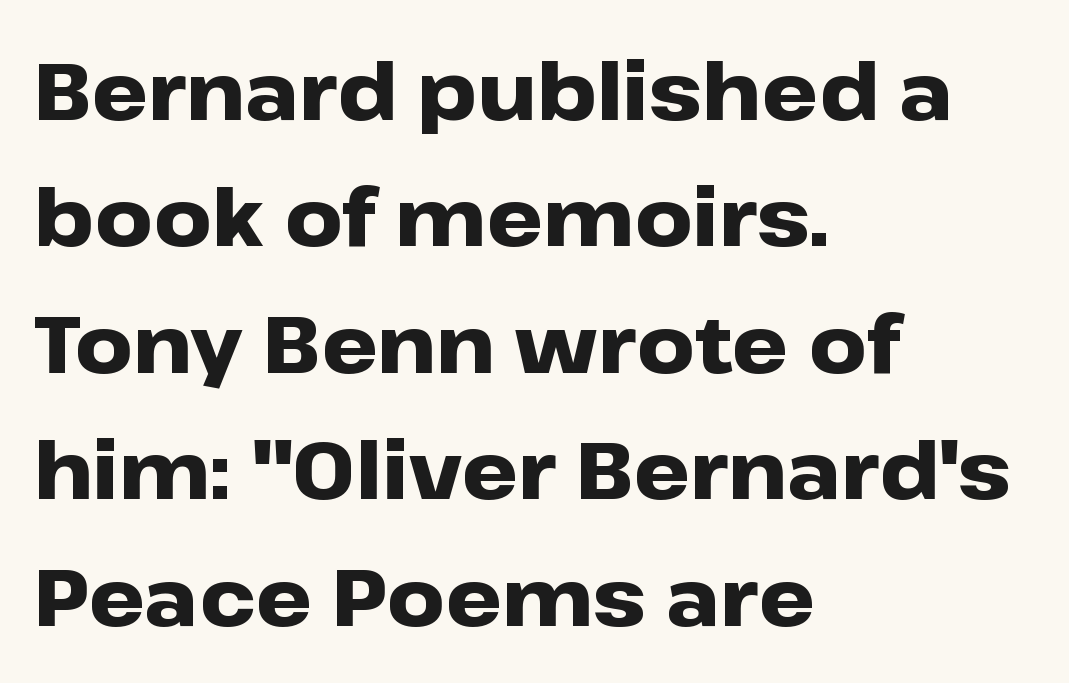
What weight is shown? A full bold with thick strokes. A typesetter would call this proportional, since set widths differ per character. Here the glyphs are tracked normally, forming tight word shapes. Each row of text sits above clean, open space. The typesetter chose a ragged-right arrangement here. Interline gaps are of average width in this sample.
